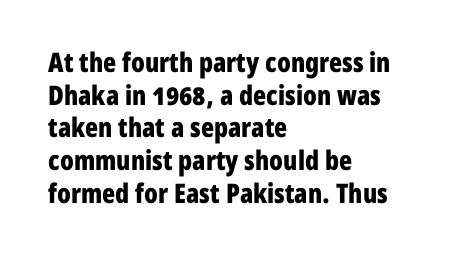
The glyphs are unaccompanied by any horizontal stroke below them. The passage shown is emphatically bold. The lettering holds an erect, upright posture throughout. Here the glyphs are tracked normally, forming tight word shapes.
